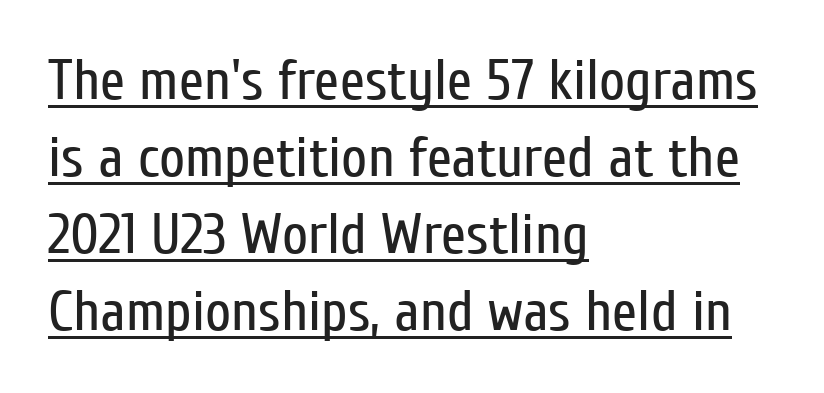
Every stem runs plumb, perpendicular to the baseline. Compared with a centered layout, this one pins lines to the left instead. You could call the tracking neutral — neither tight nor loose. The strokes carry an ordinary text weight at most. A normal amount of white space separates one row of letters from the next. The string is rendered with underlining switched on.
